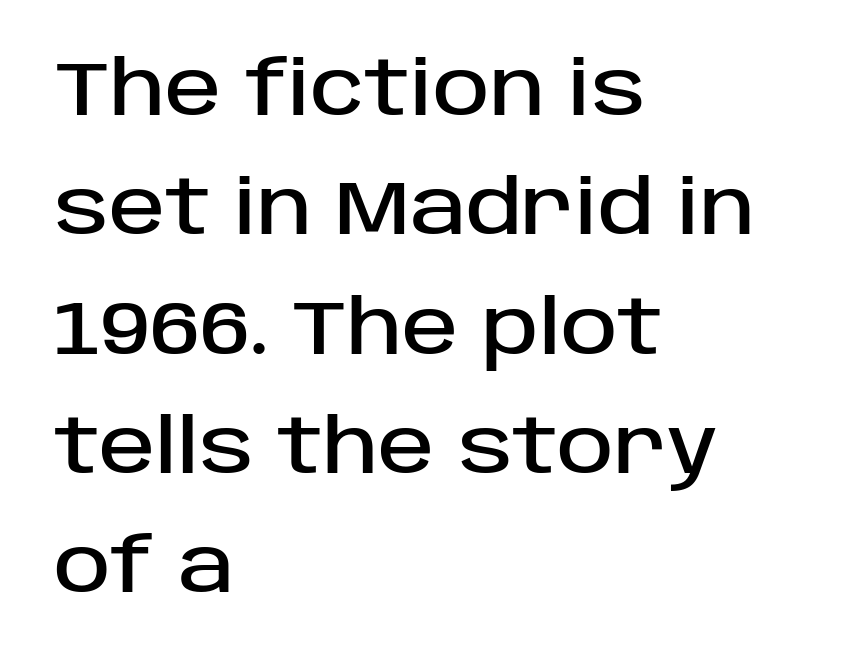
The image shows 76 px sans-serif type, upright; set left-aligned, normal line spacing (1.57x), normal letter spacing, not underlined; low stroke contrast and a large x-height.
